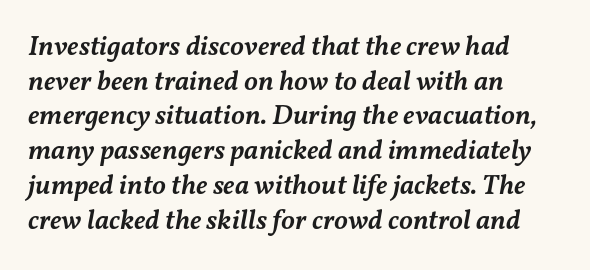
Set as a demibold, roughly 600 on the weight scale. Quick note: italic. Line beginnings align vertically; line endings do not. You could call the tracking neutral — neither tight nor loose.
